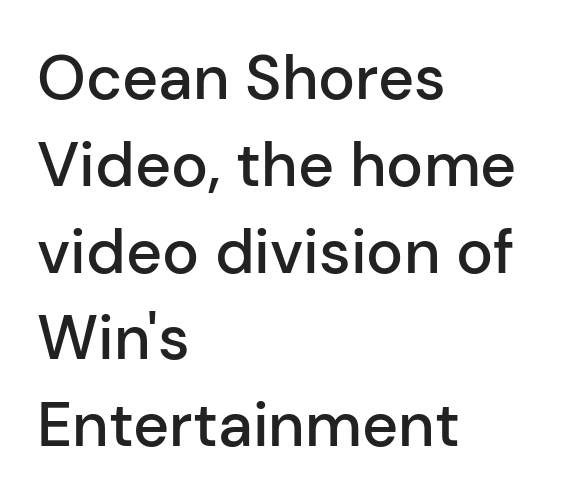
The text block is weighted toward the left margin, trailing off unevenly rightward. Examine the stroke ends and you'll find no serifs. A typesetter would mark this as roman, not italic. What weight is shown? A semibold, between regular and bold. What stands out about the letter spacing? Nothing — it is the standard amount.
